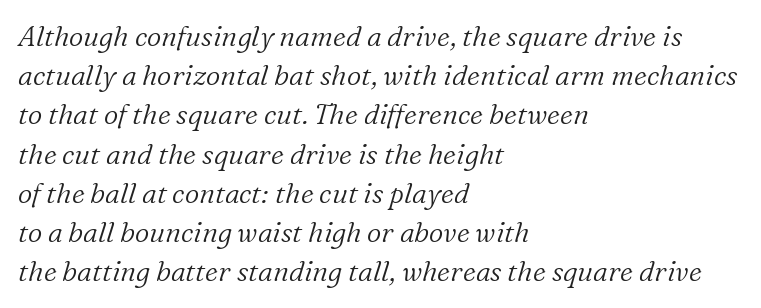
{"serif": "yes", "italic": "yes", "lean": "right", "slant_degrees": 16, "bold": "no", "weight": "light", "width": "normal", "stroke_contrast": "low", "x_height": "medium", "monospaced": "no", "underline": "no", "align": "left", "line_spacing": "normal", "line_spacing_ratio": 1.4, "letter_spacing": "normal", "letter_spacing_em": 0.0, "glyph_px": 28}
